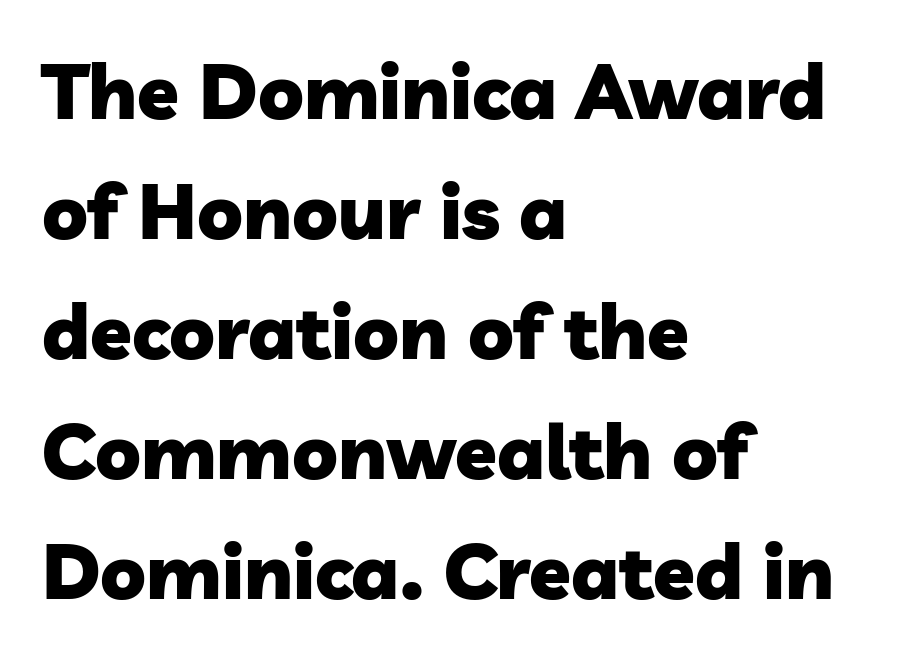
The image shows 76 px heavy sans-serif type; set left-aligned, normal line spacing (1.58x), normal letter spacing, not underlined; low stroke contrast and a medium x-height.
